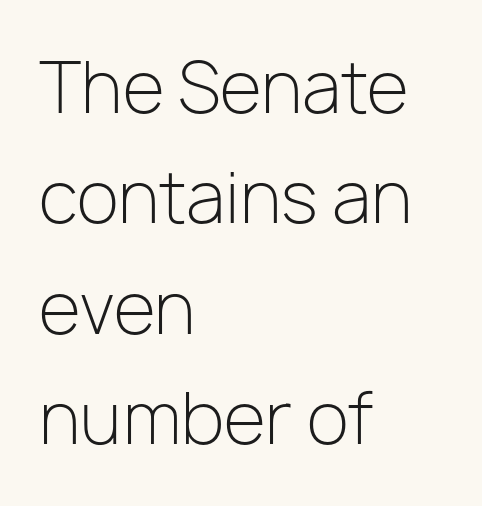
Each line starts at the same left margin while the right side varies. Proportional: the letters do not fall into vertical columns. A typesetter would label this face a sans. The lettering holds an erect, upright posture throughout. The rendering keeps characters at their native spacing. Is the type heavy? It reads as light-to-regular instead.
